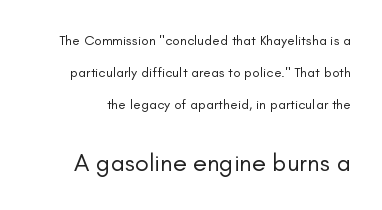
The image shows 25 px text type, upright; set loose line spacing (2.29x), normal letter spacing, not underlined; the second (bottom) block is 1.79x larger.
